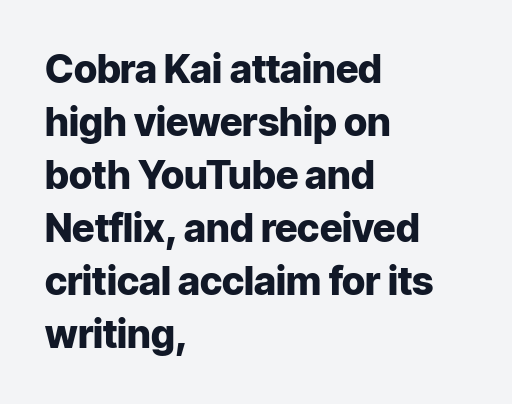
The passage shown has conventional tracking throughout. Bold? Absolutely — the strokes are thick and heavy. What's the leading like? Ordinary, nothing unusual. The lines are quadded left. A typesetter would call this proportional, since set widths differ per character.
